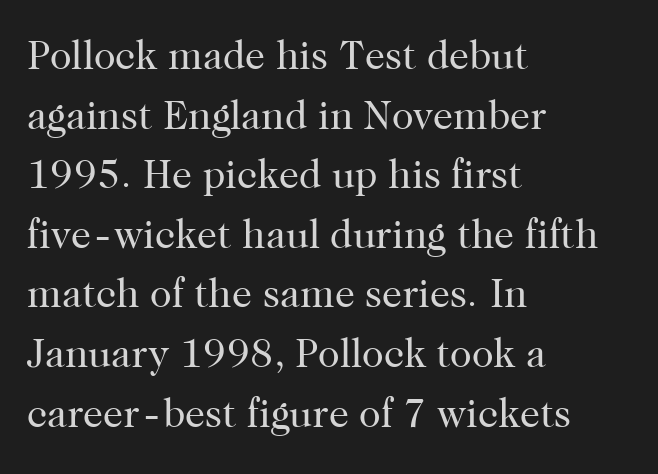
{"serif": "yes", "italic": "no", "bold": "no", "weight": "regular", "width": "normal", "stroke_contrast": "high", "x_height": "medium", "monospaced": "no", "underline": "no", "align": "left", "line_spacing": "normal", "line_spacing_ratio": 1.49, "letter_spacing": "normal", "letter_spacing_em": 0.0, "glyph_px": 40}
